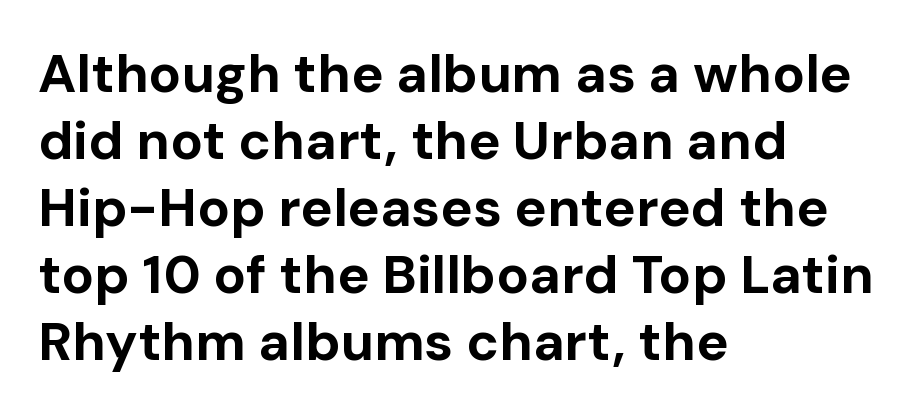
{"serif": "no", "italic": "no", "bold": "yes", "weight": "bold", "width": "normal", "stroke_contrast": "low", "x_height": "medium", "monospaced": "no", "underline": "no", "align": "left", "line_spacing_ratio": 1.24, "letter_spacing": "normal", "letter_spacing_em": 0.0, "glyph_px": 54}
